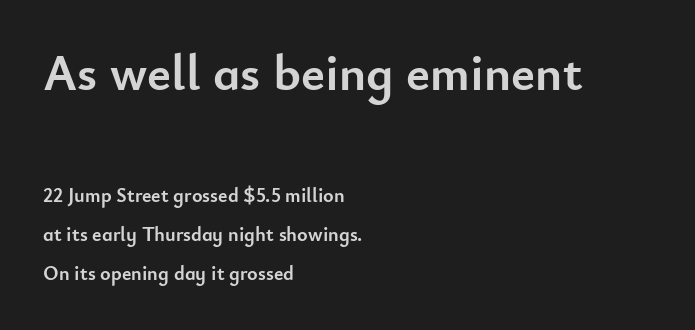
Q: Is the text bold? A: Yes.
Q: Is the text italic (slanted)? A: No, it is upright.
Q: Is the typeface a serif or a sans-serif typeface? A: Sans-serif.
Q: Is the text underlined? A: No.
Q: How is the paragraph aligned? A: Left-aligned.
Q: Is the spacing between letters normal or unusually wide? A: Normal.
Q: Is the spacing between lines tight, normal or loose? A: Loose.
Q: Which block of text is set in a larger size, the first (top) or the second (bottom)? A: The first (top) one.
Q: Width (condensed, normal, or wide)? A: Normal.
Q: Stroke contrast? A: Low.
Q: x-height? A: Small.
Q: Monospaced? A: No.
